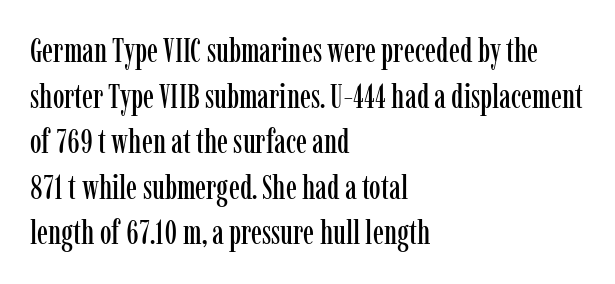
The image shows 33 px condensed serif type, upright; set left-aligned, normal line spacing (1.38x), normal letter spacing, not underlined; low stroke contrast and a medium x-height.
